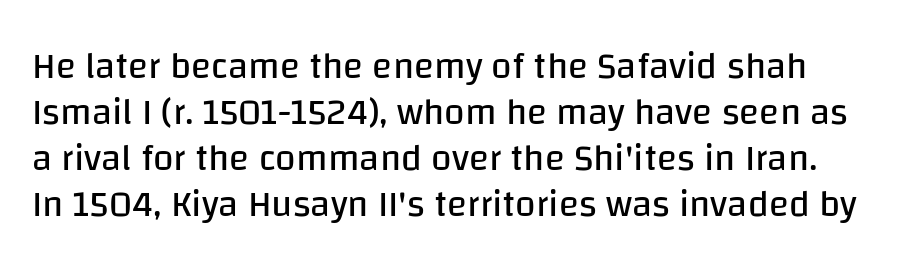
Nobody drew a line under any word here. It's the straight-up-and-down kind of type. The strokes carry an ordinary text weight at most. Varying glyph widths throughout — classic text-font behaviour. Are there feet on the stems? There aren't — it's a sans. Is the letter spacing exaggerated? No — it looks like the ordinary default.
